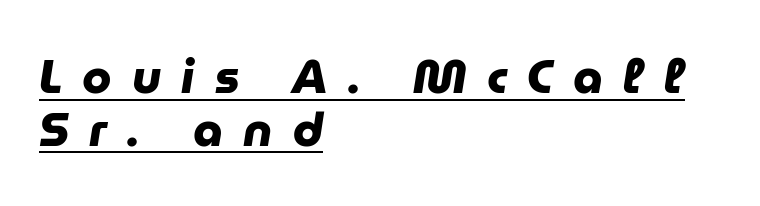
{"serif": "no", "bold": "yes", "weight": "heavy", "width": "normal", "stroke_contrast": "low", "x_height": "medium", "monospaced": "no", "underline": "yes", "align": "left", "line_spacing": "tight", "line_spacing_ratio": 1.12, "letter_spacing": "wide", "letter_spacing_em": 0.43, "glyph_px": 47}
